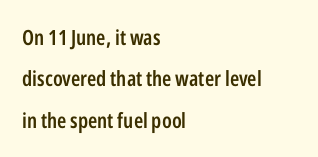
Q: Is the text bold? A: Semi-bold.
Q: Is the text italic (slanted)? A: No, it is upright.
Q: Is the text underlined? A: No.
Q: How is the paragraph aligned? A: Left-aligned.
Q: Is the spacing between letters normal or unusually wide? A: Normal.
Q: Is the spacing between lines tight, normal or loose? A: Loose.
